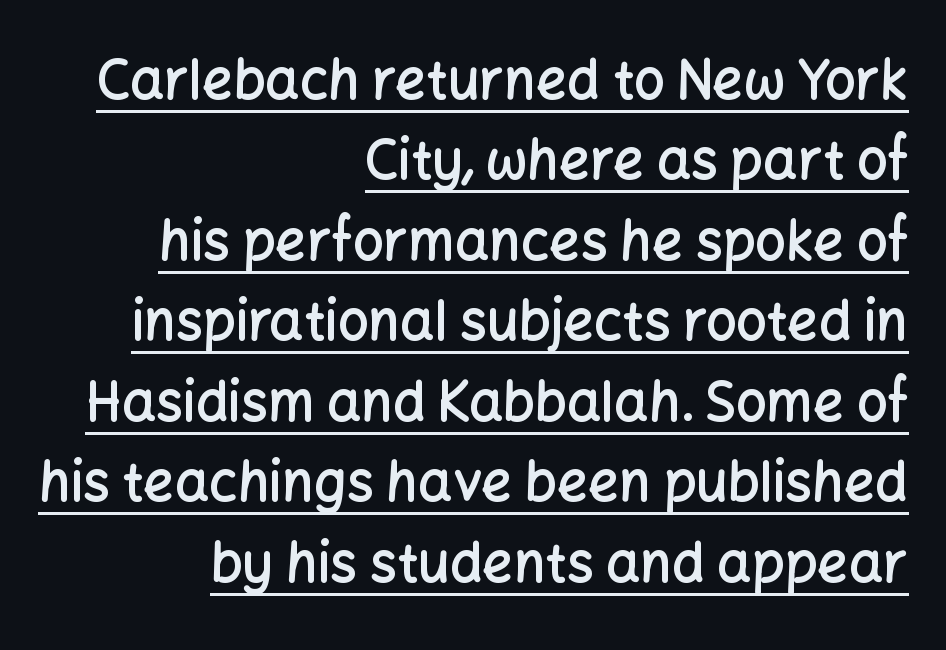
The image shows 54 px semibold sans-serif type, upright; set right-aligned, normal line spacing (1.49x), normal letter spacing, underlined; low stroke contrast and a medium x-height.
